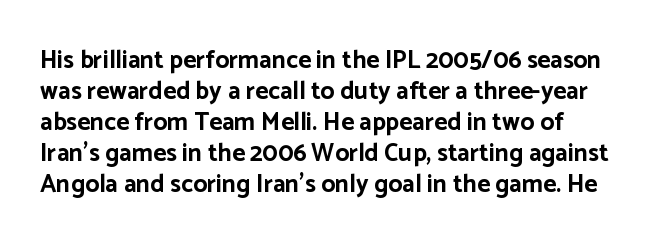
The image shows 25 px bold type, upright; set line spacing 1.24x, normal letter spacing, not underlined.
